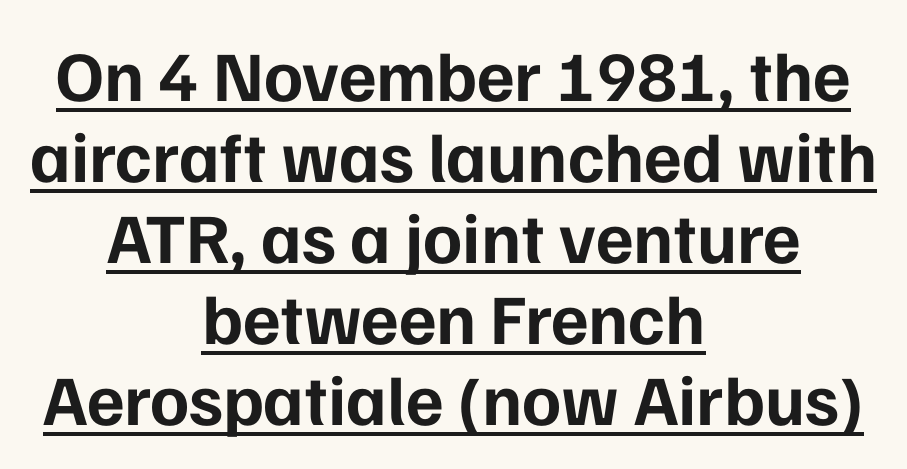
The image shows 71 px bold sans-serif type, upright; set centered, tight line spacing (1.14x), normal letter spacing, underlined; low stroke contrast and a medium x-height.
